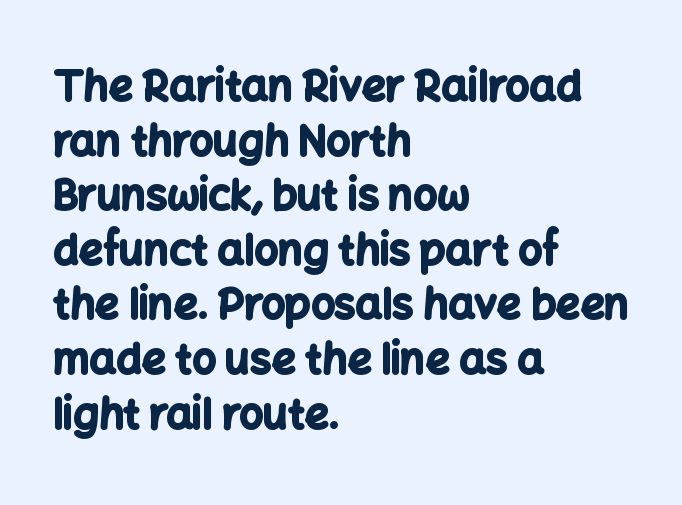
Looks like regular typesetting: each glyph gets only the width it needs. You could call the tracking neutral — neither tight nor loose. Chunky letters — that's bold for sure. The paragraph shown leans on its left margin. Whoever set this chose a conventional vertical rhythm. Regarding serifs, this sample does without them.
